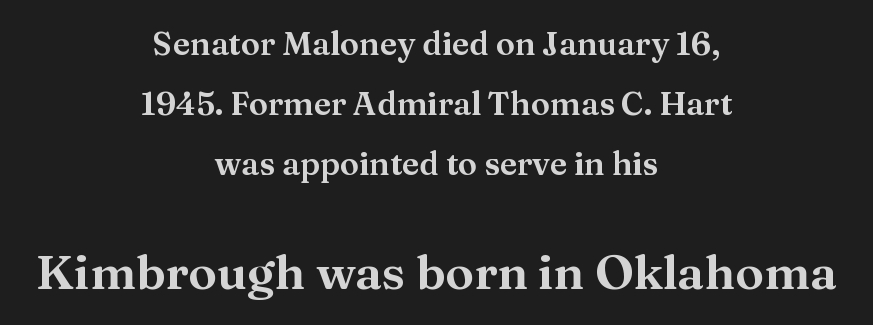
Looks like regular typesetting: each glyph gets only the width it needs. The rendering enlarges the type as you move from the upper chunk to the lower. Only glyphs here, with clear space below each row. Tracking value appears to be zero — textbook default spacing.
